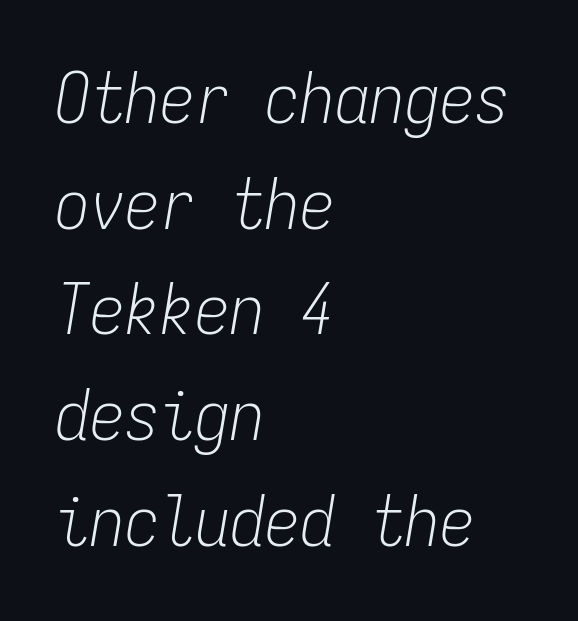
The specimen reads as italic at a glance. A normal amount of white space separates one row of letters from the next. Clear beneath every line of the passage. The lines are quadded left. No extra ink here — the face is not bold. Note the uniform advance width — an 'i' takes as much space as an 'm'.
